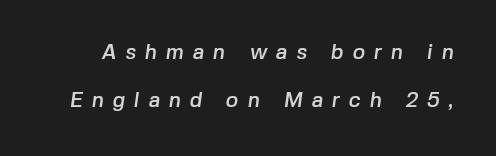
The image shows 21 px text type; set loose line spacing (2.29x), unusually wide letter spacing (+0.42 em), not underlined.
